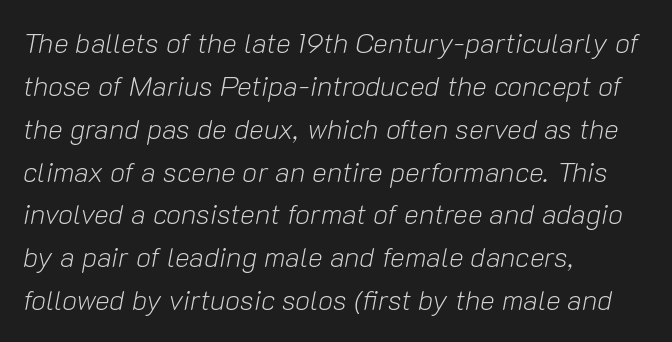
Q: Is the text bold? A: No.
Q: Is the text italic (slanted)? A: Yes, it leans right by about 10 degrees.
Q: Is the text underlined? A: No.
Q: How is the paragraph aligned? A: Left-aligned.
Q: Is the spacing between letters normal or unusually wide? A: Normal.
Q: Is the spacing between lines tight, normal or loose? A: Normal.
Q: Width (condensed, normal, or wide)? A: Normal.
Q: Stroke contrast? A: Low.
Q: x-height? A: Medium.
Q: Monospaced? A: No.
